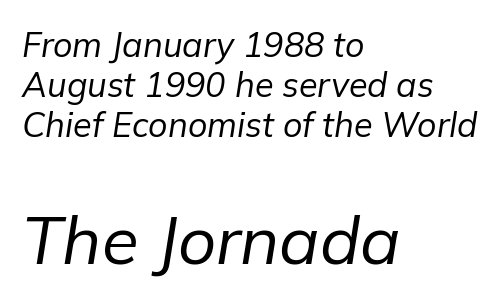
The image shows 67 px regular-weight type, italic (leaning right); set left-aligned, line spacing 1.18x, normal letter spacing, not underlined; the second (bottom) block is 1.97x larger; low stroke contrast and a medium x-height.
